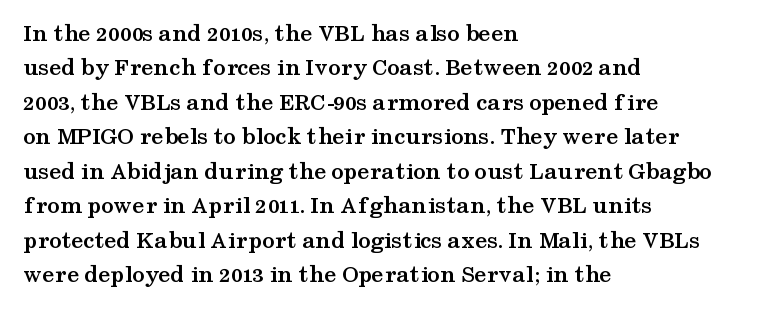
Plain, unruled lines of type. Italic: no, the glyphs are upright roman. The face used here has the dense, thick strokes of a bold. Compared with typical paragraphs, the rows here are spaced about the same. The paragraph has a hard left edge and a soft right edge. Here the glyphs are tracked normally, forming tight word shapes.
